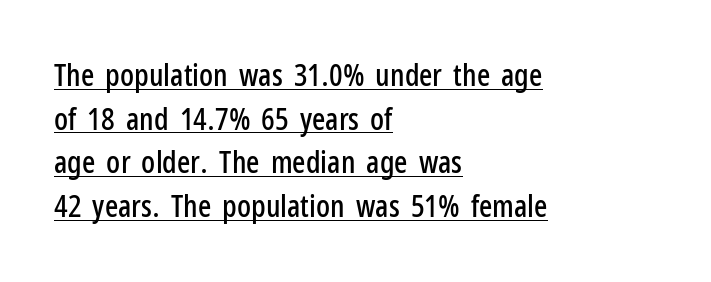
The image shows 31 px condensed sans-serif type, upright; set left-aligned, normal line spacing (1.41x), normal letter spacing, underlined; low stroke contrast and a medium x-height.
